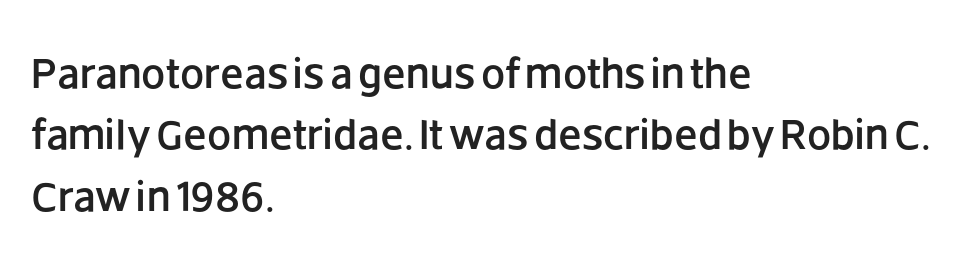
Q: Is the text italic (slanted)? A: No, it is upright.
Q: Is the typeface a serif or a sans-serif typeface? A: Sans-serif.
Q: Is the text underlined? A: No.
Q: How is the paragraph aligned? A: Left-aligned.
Q: Is the spacing between letters normal or unusually wide? A: Normal.
Q: Is the spacing between lines tight, normal or loose? A: Normal.
Q: Width (condensed, normal, or wide)? A: Normal.
Q: Stroke contrast? A: Low.
Q: x-height? A: Large.
Q: Monospaced? A: No.
